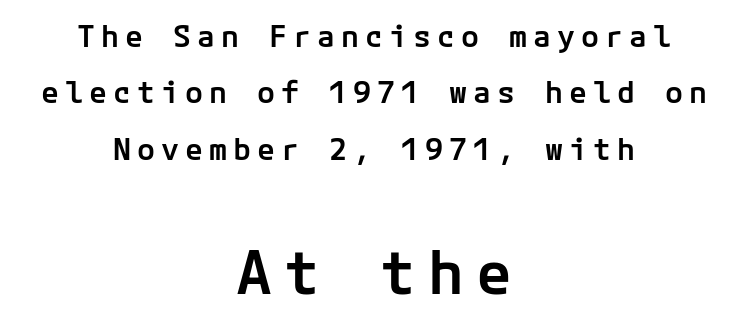
{"serif": "no", "italic": "no", "bold": "semi", "weight": "semibold", "width": "normal", "stroke_contrast": "low", "x_height": "medium", "underline": "no", "align": "center", "line_spacing_ratio": 1.88, "letter_spacing": "wide", "letter_spacing_em": 0.2, "larger_block": "second", "size_ratio": 2.0, "glyph_px": 60}
